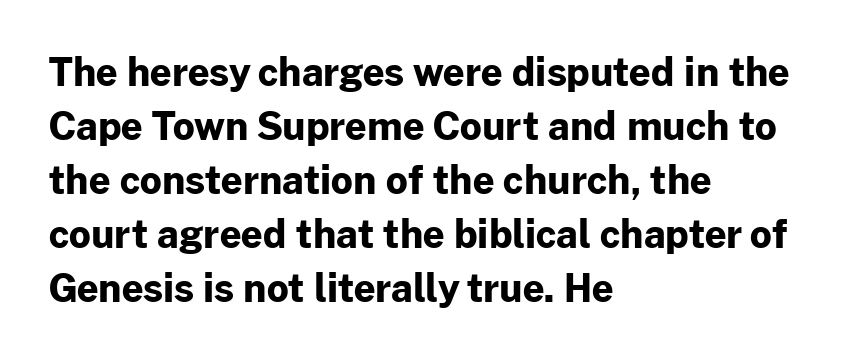
Q: Is the text bold? A: Yes.
Q: Is the text italic (slanted)? A: No, it is upright.
Q: Is the typeface a serif or a sans-serif typeface? A: Sans-serif.
Q: Is the text underlined? A: No.
Q: How is the paragraph aligned? A: Left-aligned.
Q: Is the spacing between letters normal or unusually wide? A: Normal.
Q: Is the spacing between lines tight, normal or loose? A: Normal.
Q: Width (condensed, normal, or wide)? A: Normal.
Q: Stroke contrast? A: Low.
Q: x-height? A: Medium.
Q: Monospaced? A: No.
